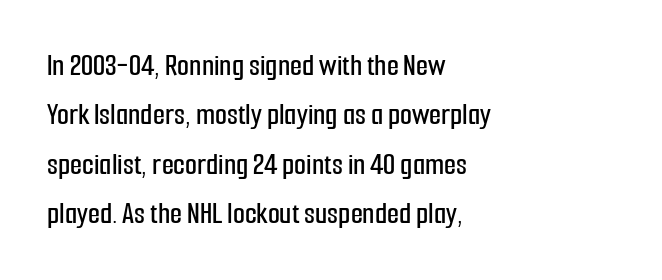
The image shows 31 px condensed sans-serif type, upright; set left-aligned, normal line spacing (1.59x), normal letter spacing, not underlined; low stroke contrast and a medium x-height.
